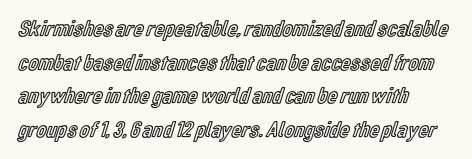
Notice how the passage keeps a crisp vertical edge on the left only. The passage shown is not underscored anywhere. Tracking value appears to be zero — textbook default spacing.
